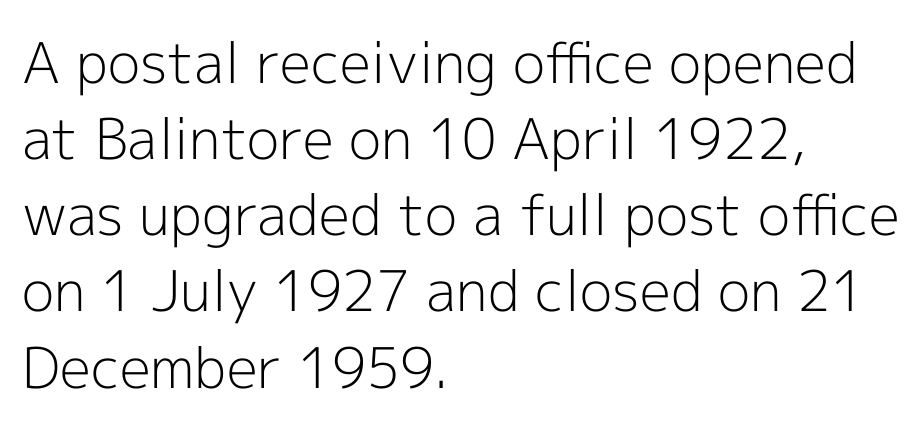
The image shows 56 px light sans-serif type, upright; set left-aligned, normal line spacing (1.36x), normal letter spacing, not underlined; a medium x-height.
